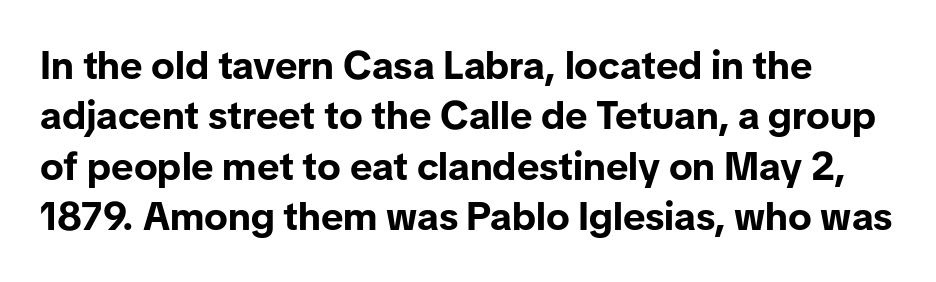
Q: Is the text bold? A: Yes.
Q: Is the text italic (slanted)? A: No, it is upright.
Q: Is the typeface a serif or a sans-serif typeface? A: Sans-serif.
Q: Is the text underlined? A: No.
Q: Is the spacing between letters normal or unusually wide? A: Normal.
Q: Is the spacing between lines tight, normal or loose? A: Normal.
Q: Width (condensed, normal, or wide)? A: Normal.
Q: Stroke contrast? A: Low.
Q: x-height? A: Medium.
Q: Monospaced? A: No.
